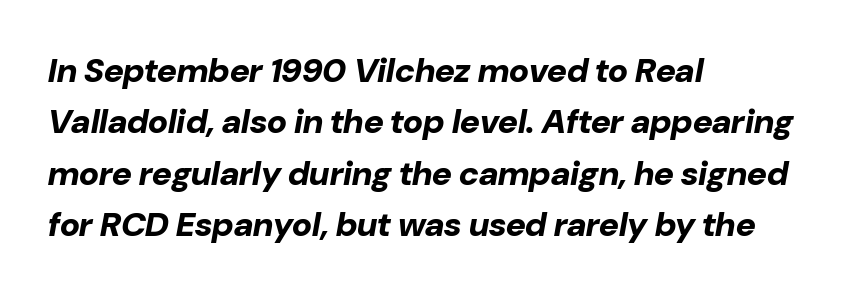
Honestly, the row spacing looks completely unremarkable. In terms of posture, this sample is oblique. Strong, thick strokes mark this as bold type. A typesetter would call this proportional, since set widths differ per character.
